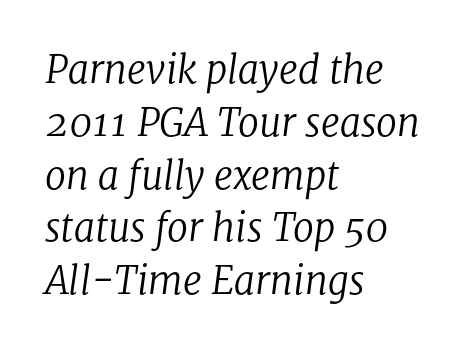
The image shows 38 px regular-weight serif type, italic (leaning right); set left-aligned, normal line spacing (1.39x), normal letter spacing, not underlined; low stroke contrast and a medium x-height.
